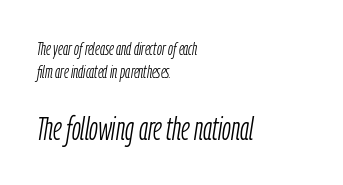
If you drew a ruler down the left edge, every line would touch it. The text carries the slant typical of an italic or oblique font. The face looks like a standard text weight, possibly lighter. You could call the tracking neutral — neither tight nor loose. Which of the two is more prominent by size? The second, at the bottom.
